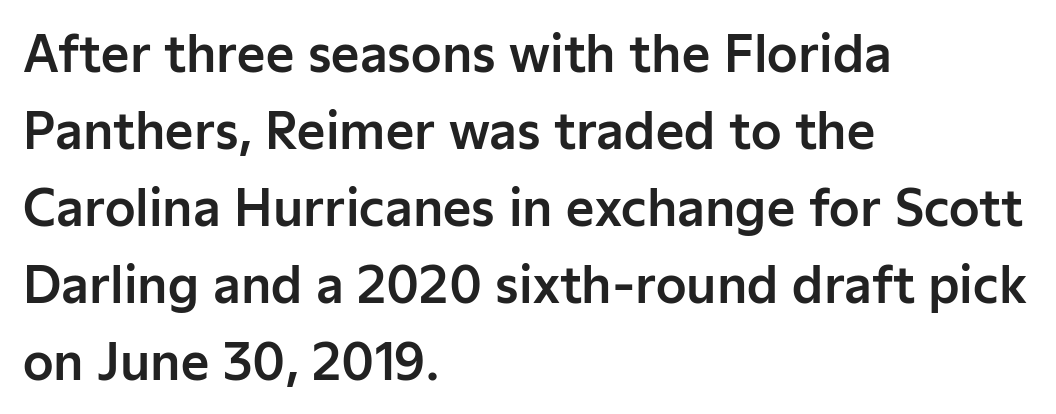
The designer left line spacing at the default. The space beneath each line is pristine and unruled. Tracking value appears to be zero — textbook default spacing. All the whitespace from short lines collects on the right. In terms of letterform style, serifs are entirely absent. A roman cut, with each character standing at attention.
